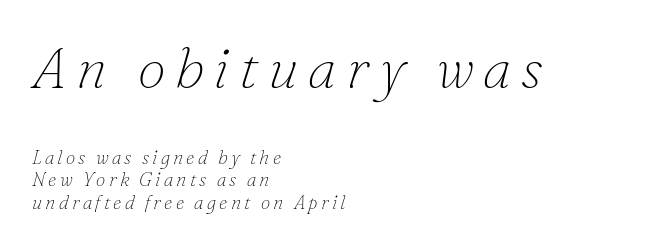
Q: Is the text bold? A: No.
Q: Is the text italic (slanted)? A: Yes, it leans right by about 16 degrees.
Q: Is the typeface a serif or a sans-serif typeface? A: Serif.
Q: Is the text underlined? A: No.
Q: How is the paragraph aligned? A: Left-aligned.
Q: Which block of text is set in a larger size, the first (top) or the second (bottom)? A: The first (top) one.
Q: Width (condensed, normal, or wide)? A: Normal.
Q: Stroke contrast? A: Low.
Q: x-height? A: Small.
Q: Monospaced? A: No.
